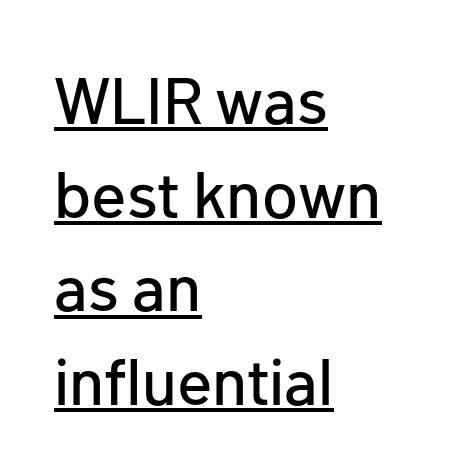
Q: Is the text italic (slanted)? A: No, it is upright.
Q: Is the typeface a serif or a sans-serif typeface? A: Sans-serif.
Q: Is the text underlined? A: Yes.
Q: How is the paragraph aligned? A: Left-aligned.
Q: Is the spacing between letters normal or unusually wide? A: Normal.
Q: Is the spacing between lines tight, normal or loose? A: Normal.
Q: Width (condensed, normal, or wide)? A: Normal.
Q: Stroke contrast? A: Low.
Q: x-height? A: Medium.
Q: Monospaced? A: No.
